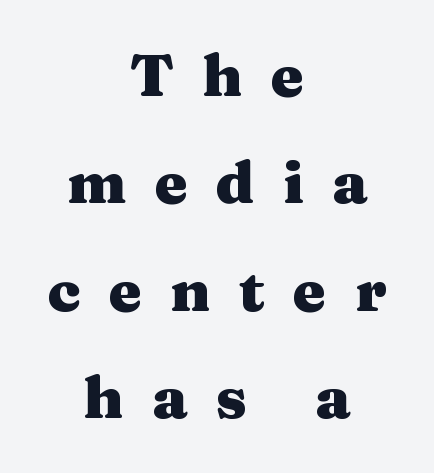
The typesetter chose a symmetrical, centered arrangement here. What weight is shown? A full bold with thick strokes. Proportional: the letters do not fall into vertical columns. Check where the strokes stop: tiny serifs finish them off.
